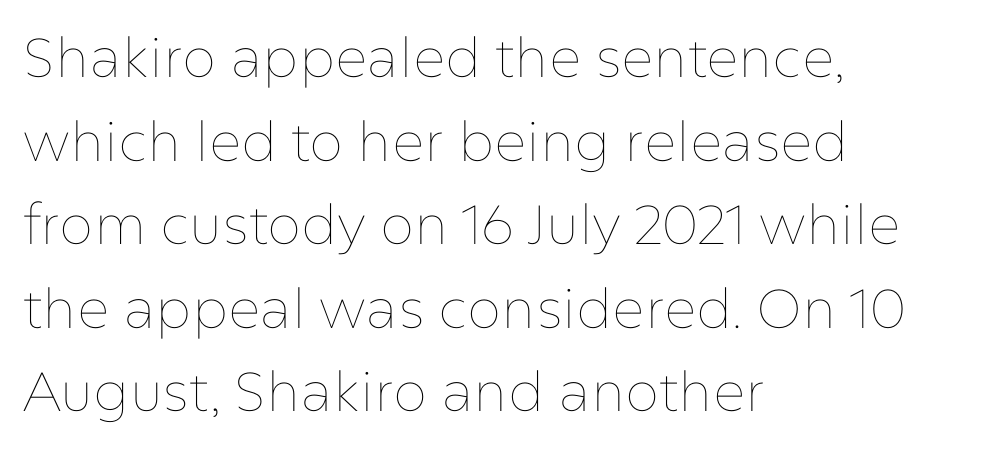
Ascenders rise straight up at ninety degrees. Heft: none added — not bold. Do the characters align in a grid? No, the font is proportional. The glyphs are unaccompanied by any horizontal stroke below them. Quick note: interline space is typical.
